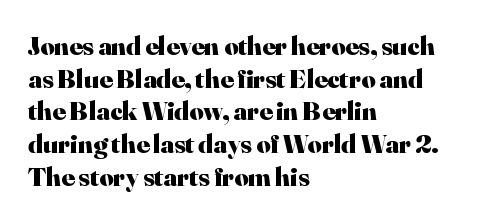
{"italic": "no", "bold": "yes", "underline": "no", "align": "left", "line_spacing_ratio": 1.21, "letter_spacing": "normal", "letter_spacing_em": 0.0, "glyph_px": 27}
